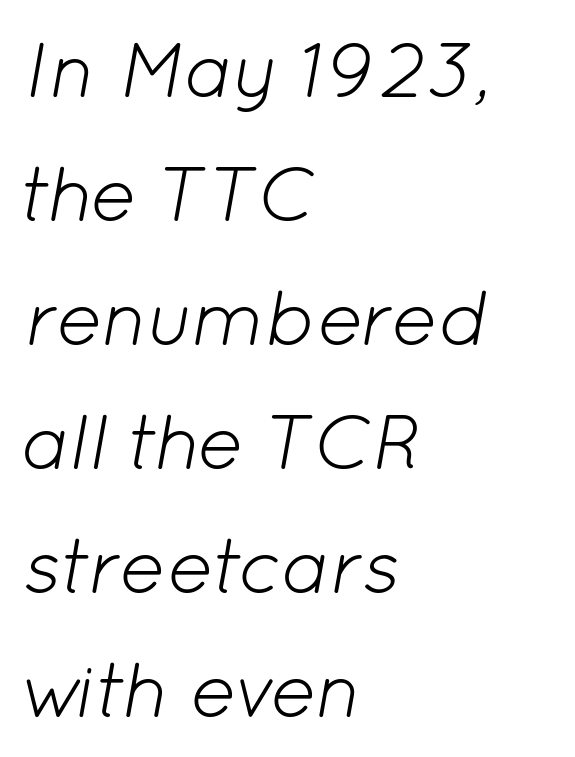
Slant detected: the letters are inclined. Unmarked baselines from the first word to the last. Think standard paragraph weight, or any step lighter than that. Spacing between characters is what you'd get straight out of the box. Casual observation: everything's shoved over to the left.
